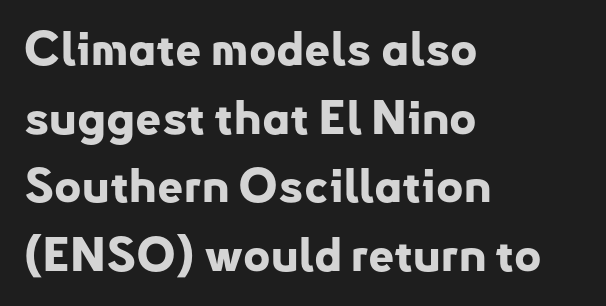
The image shows 46 px bold sans-serif type, upright; set left-aligned, normal line spacing (1.49x), normal letter spacing, not underlined; low stroke contrast and a small x-height.
